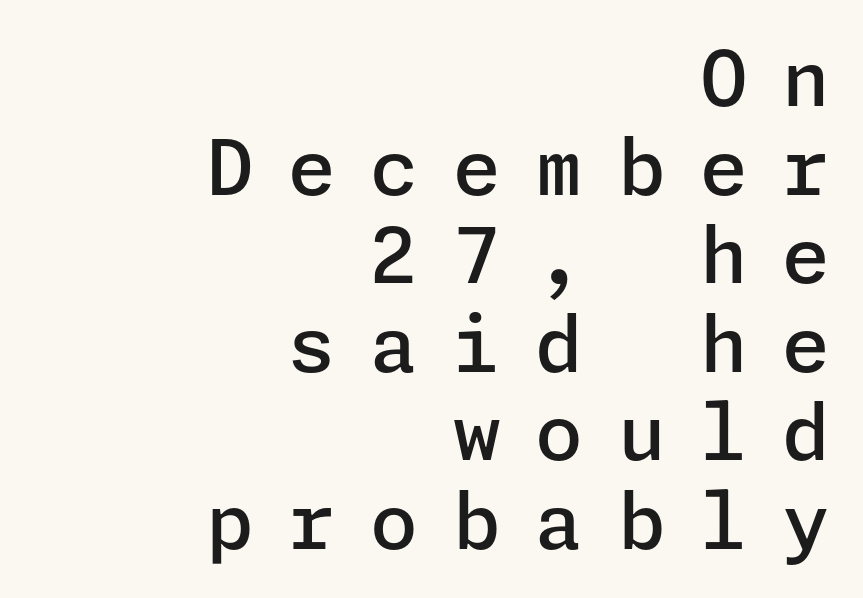
The image shows 77 px semibold sans-serif type, upright; set right-aligned, tight line spacing (1.15x), unusually wide letter spacing (+0.45 em), not underlined; low stroke contrast and a medium x-height.
